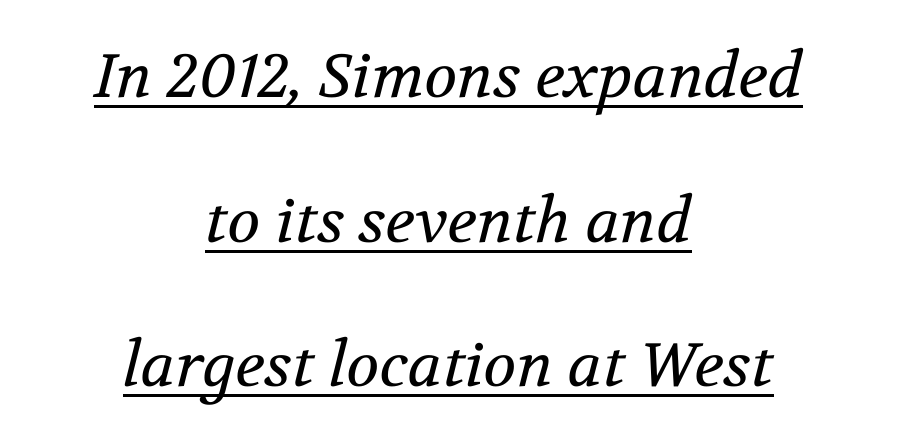
Looking at the ascenders, they clearly lean. Heft: none added — not bold. This sample has the flowing, uneven cadence of proportional lettering. Characters follow at the spacing the type designer built in. Beneath each row of characters lies a ruled line. Leading: increased.
